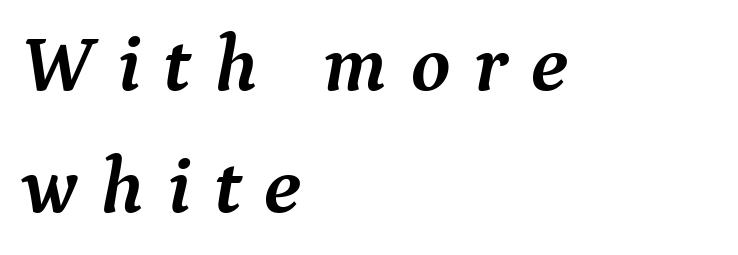
{"serif": "yes", "italic": "yes", "lean": "right", "slant_degrees": 9, "bold": "yes", "weight": "semibold", "width": "normal", "stroke_contrast": "medium", "x_height": "medium", "monospaced": "no", "underline": "no", "align": "left", "line_spacing": "normal", "line_spacing_ratio": 1.52, "letter_spacing": "wide", "letter_spacing_em": 0.29, "glyph_px": 80}
